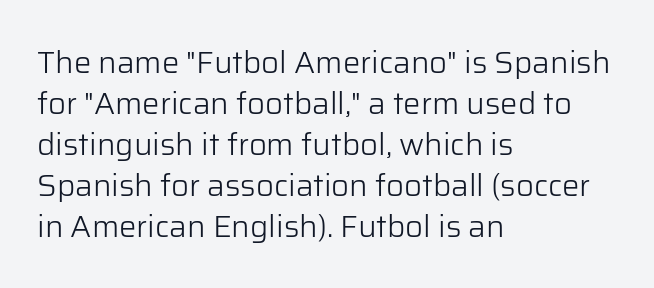
Q: Is the text bold? A: No.
Q: Is the text italic (slanted)? A: No, it is upright.
Q: Is the typeface a serif or a sans-serif typeface? A: Sans-serif.
Q: Is the text underlined? A: No.
Q: How is the paragraph aligned? A: Left-aligned.
Q: Is the spacing between letters normal or unusually wide? A: Normal.
Q: Is the spacing between lines tight, normal or loose? A: Normal.
Q: Width (condensed, normal, or wide)? A: Normal.
Q: Stroke contrast? A: Low.
Q: x-height? A: Medium.
Q: Monospaced? A: No.
